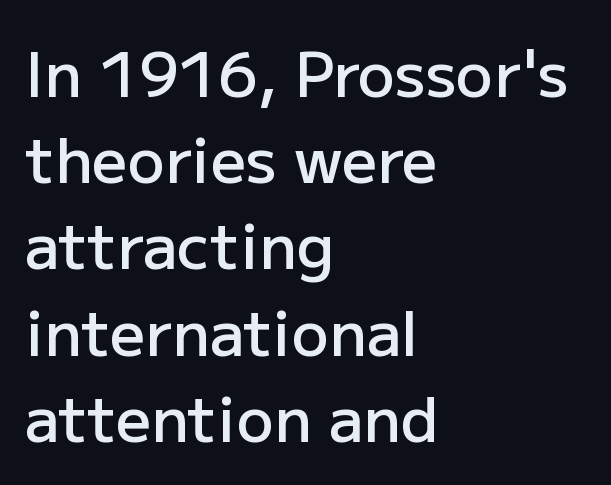
Q: Is the text bold? A: Semi-bold.
Q: Is the text italic (slanted)? A: No, it is upright.
Q: Is the typeface a serif or a sans-serif typeface? A: Sans-serif.
Q: Is the text underlined? A: No.
Q: How is the paragraph aligned? A: Left-aligned.
Q: Is the spacing between letters normal or unusually wide? A: Normal.
Q: Is the spacing between lines tight, normal or loose? A: Normal.
Q: Width (condensed, normal, or wide)? A: Normal.
Q: Stroke contrast? A: Low.
Q: x-height? A: Medium.
Q: Monospaced? A: No.
